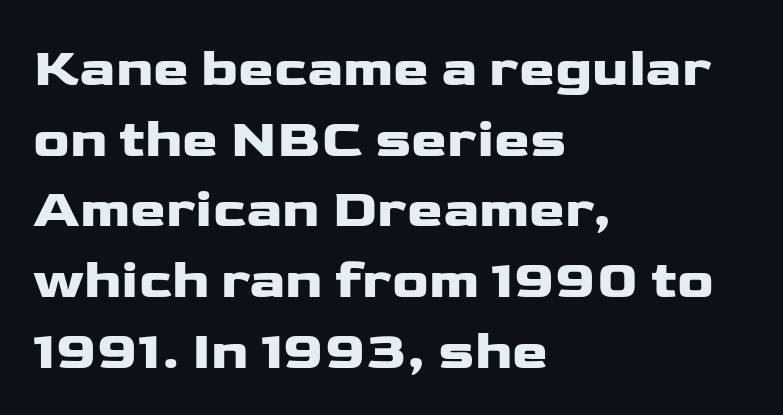
Q: Is the text italic (slanted)? A: No, it is upright.
Q: Is the typeface a serif or a sans-serif typeface? A: Sans-serif.
Q: Is the text underlined? A: No.
Q: How is the paragraph aligned? A: Left-aligned.
Q: Is the spacing between letters normal or unusually wide? A: Normal.
Q: Is the spacing between lines tight, normal or loose? A: Normal.
Q: Width (condensed, normal, or wide)? A: Wide.
Q: Stroke contrast? A: Low.
Q: x-height? A: Medium.
Q: Monospaced? A: No.
